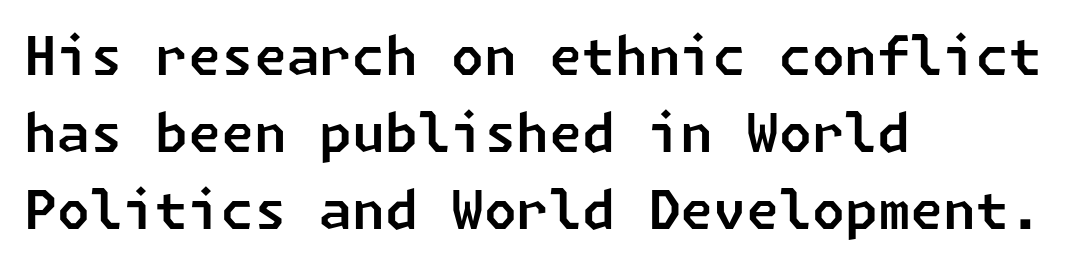
{"serif": "no", "width": "normal", "stroke_contrast": "low", "x_height": "medium", "underline": "no", "align": "left", "line_spacing": "normal", "line_spacing_ratio": 1.45, "letter_spacing": "normal", "letter_spacing_em": 0.0, "glyph_px": 53}
